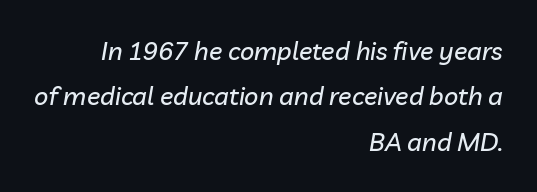
{"italic": "yes", "lean": "right", "slant_degrees": 10, "underline": "no", "align": "right", "line_spacing_ratio": 1.82, "letter_spacing": "normal", "letter_spacing_em": 0.0, "glyph_px": 25}
